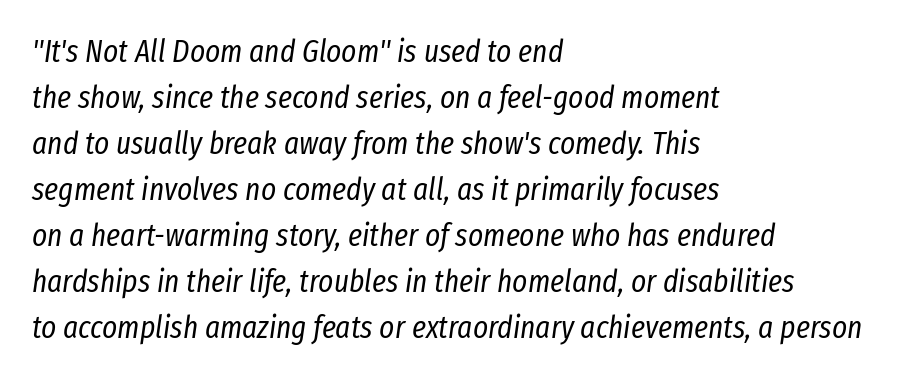
Q: Is the text bold? A: No.
Q: Is the text italic (slanted)? A: Yes, it leans right by about 8 degrees.
Q: Is the text underlined? A: No.
Q: How is the paragraph aligned? A: Left-aligned.
Q: Is the spacing between letters normal or unusually wide? A: Normal.
Q: Is the spacing between lines tight, normal or loose? A: Normal.
Q: Width (condensed, normal, or wide)? A: Condensed.
Q: Stroke contrast? A: Low.
Q: x-height? A: Medium.
Q: Monospaced? A: No.
